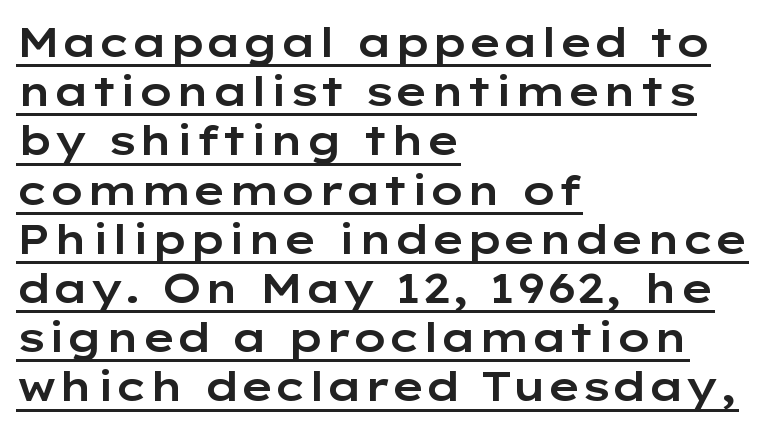
{"serif": "no", "italic": "no", "width": "wide", "stroke_contrast": "low", "x_height": "medium", "monospaced": "no", "underline": "yes", "align": "left", "line_spacing_ratio": 1.2, "letter_spacing": "normal", "letter_spacing_em": 0.0, "glyph_px": 41}
